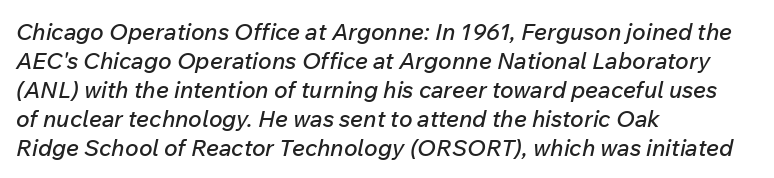
Q: Is the text italic (slanted)? A: Yes, it leans right by about 12 degrees.
Q: Is the text underlined? A: No.
Q: How is the paragraph aligned? A: Left-aligned.
Q: Is the spacing between letters normal or unusually wide? A: Normal.
Q: Is the spacing between lines tight, normal or loose? A: Normal.
